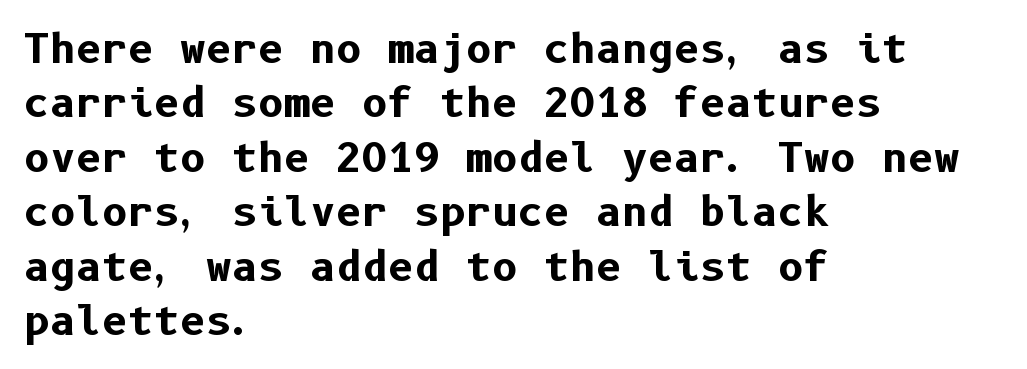
This sample uses an upright cut, with every glyph sitting square on the baseline. Observe the absence of serifs on each vertical stroke in this sample. Honestly, the row spacing looks completely unremarkable. Typesetter's note: full bold, strokes at maximum text heaviness. The passage shown has conventional tracking throughout. The string is rendered with underlining switched off.
